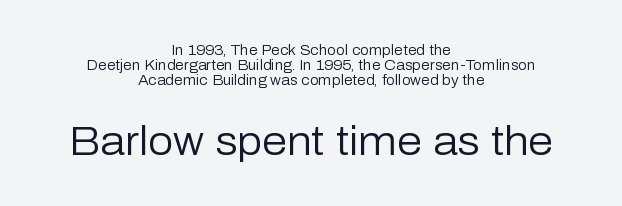
Q: Is the text bold? A: No.
Q: Is the text italic (slanted)? A: No, it is upright.
Q: Is the typeface a serif or a sans-serif typeface? A: Sans-serif.
Q: Is the text underlined? A: No.
Q: How is the paragraph aligned? A: Centered.
Q: Is the spacing between letters normal or unusually wide? A: Normal.
Q: Is the spacing between lines tight, normal or loose? A: Tight.
Q: Which block of text is set in a larger size, the first (top) or the second (bottom)? A: The second (bottom) one.
Q: Width (condensed, normal, or wide)? A: Normal.
Q: Stroke contrast? A: Low.
Q: x-height? A: Medium.
Q: Monospaced? A: No.
